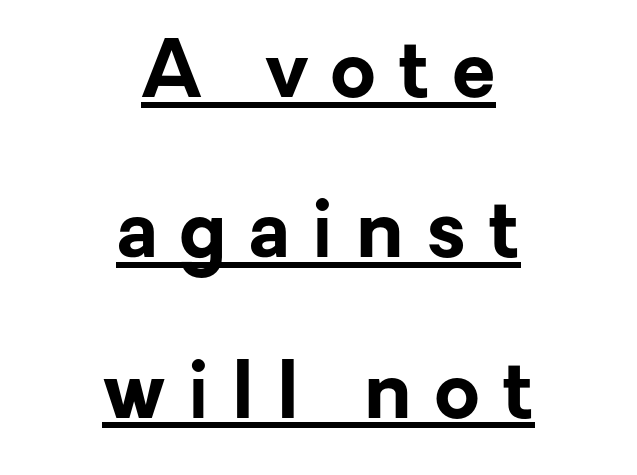
Q: Is the text bold? A: Yes.
Q: Is the text italic (slanted)? A: No, it is upright.
Q: Is the typeface a serif or a sans-serif typeface? A: Sans-serif.
Q: Is the text underlined? A: Yes.
Q: How is the paragraph aligned? A: Centered.
Q: Is the spacing between letters normal or unusually wide? A: Unusually wide.
Q: Is the spacing between lines tight, normal or loose? A: Loose.
Q: Width (condensed, normal, or wide)? A: Normal.
Q: Stroke contrast? A: Low.
Q: x-height? A: Medium.
Q: Monospaced? A: No.
